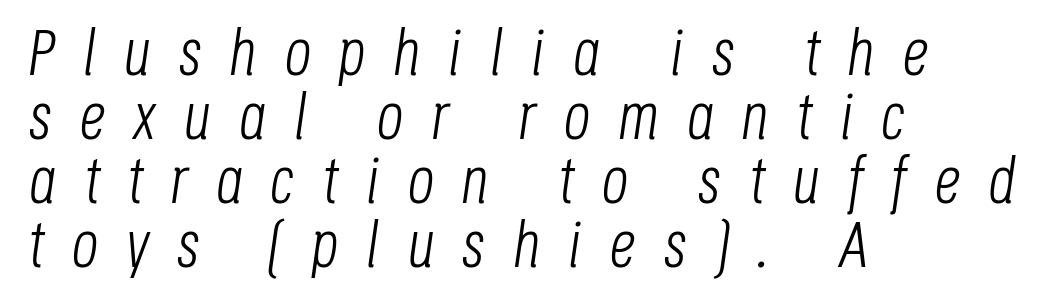
{"italic": "yes", "lean": "right", "slant_degrees": 8, "bold": "no", "weight": "light", "width": "condensed", "stroke_contrast": "low", "x_height": "large", "monospaced": "no", "underline": "no", "align": "left", "line_spacing": "tight", "line_spacing_ratio": 0.97, "letter_spacing": "wide", "letter_spacing_em": 0.42, "glyph_px": 66}
